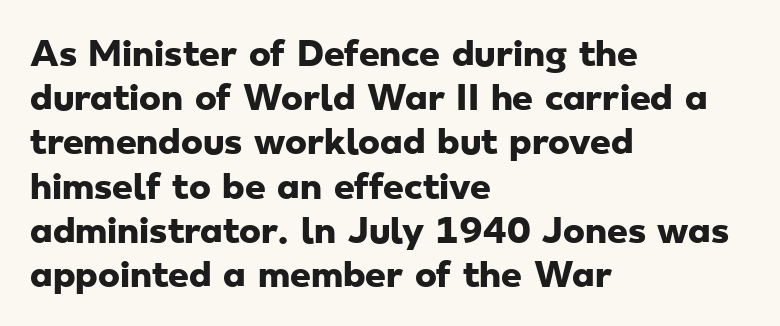
In terms of leading, this rendering sits right in the middle. The glyphs in this specimen are sans serif. Glyph-to-glyph distance matches everyday printed text. Compared with a centered layout, this one pins lines to the left instead. Each row of text sits above clean, open space. In terms of weight, the rendering is a true, heavy bold.
